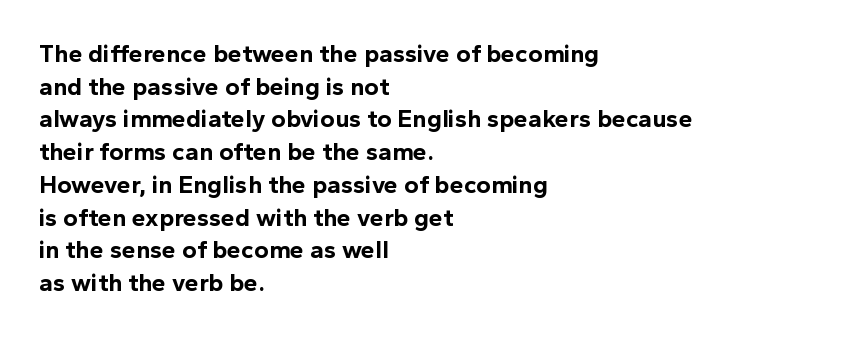
You could call the tracking neutral — neither tight nor loose. Ordinary non-slanted type is in use. Heavy, bold letterforms. Does the copy run flush right? No — it runs flush left. Regular leading.
